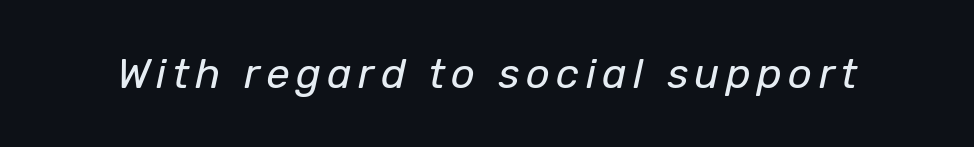
The strokes carry an ordinary text weight at most. Think of a printed novel: that variable character pitch is what you see here. Tall strokes in this sample are angled rather than plumb. The area under the type is left untouched.
